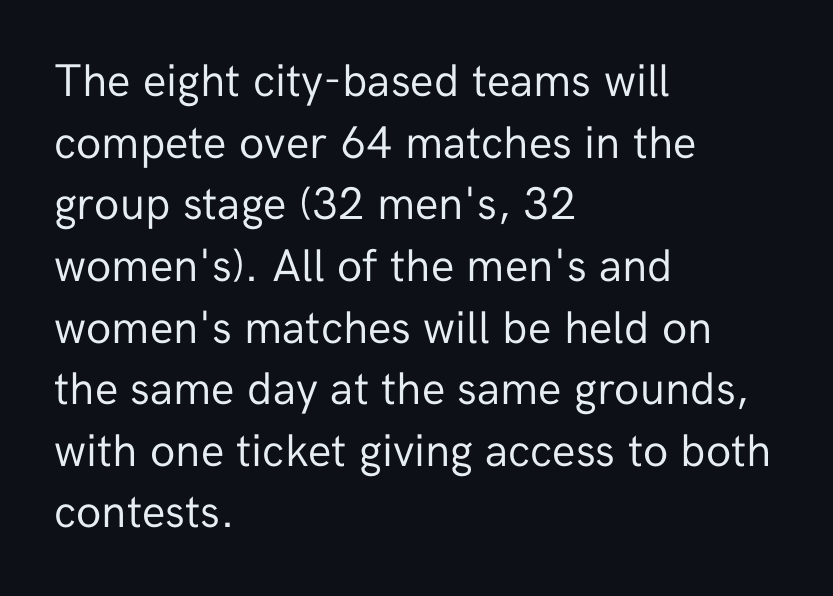
{"serif": "no", "italic": "no", "bold": "no", "weight": "regular", "width": "normal", "stroke_contrast": "low", "x_height": "medium", "monospaced": "no", "underline": "no", "align": "left", "line_spacing": "normal", "line_spacing_ratio": 1.34, "letter_spacing": "normal", "letter_spacing_em": 0.0, "glyph_px": 46}
